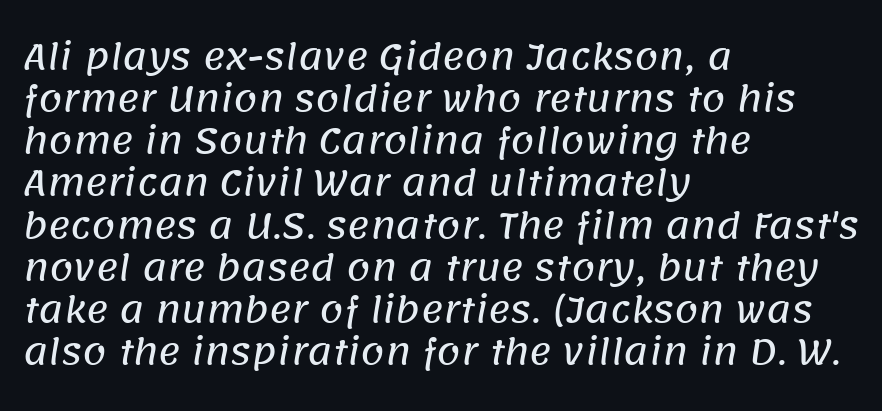
The image shows 34 px sans-serif type; set left-aligned, line spacing 1.24x, normal letter spacing, not underlined; low stroke contrast and a large x-height.
